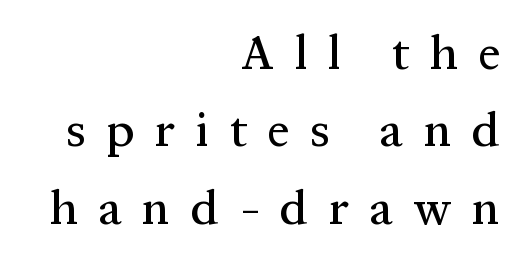
The image shows 48 px serif type, upright; set right-aligned, normal line spacing (1.61x), unusually wide letter spacing (+0.43 em), not underlined; medium stroke contrast and a medium x-height.
